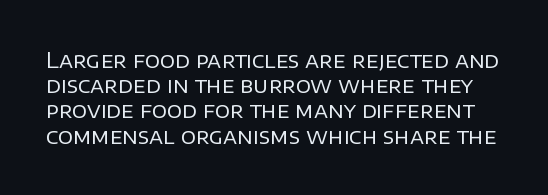
The image shows 21 px text type, upright; set line spacing 1.2x, normal letter spacing, not underlined.
